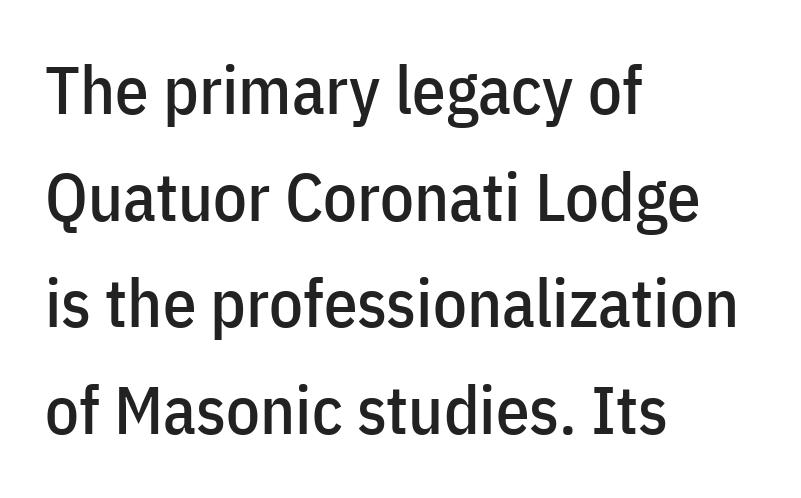
Proportional: the letters do not fall into vertical columns. Is the letter spacing exaggerated? No — it looks like the ordinary default. The typography opts for an upright posture over an oblique one. Layout note: lines flush left. Regarding leading, the lines here are spaced in the standard way.
